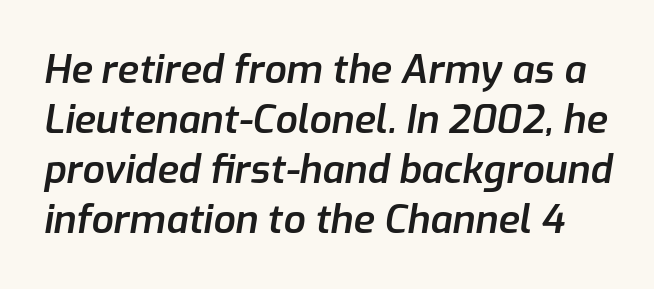
{"italic": "yes", "lean": "right", "slant_degrees": 9, "bold": "semi", "weight": "semibold", "width": "normal", "stroke_contrast": "low", "x_height": "medium", "monospaced": "no", "underline": "no", "line_spacing": "normal", "line_spacing_ratio": 1.28, "letter_spacing": "normal", "letter_spacing_em": 0.0, "glyph_px": 39}
